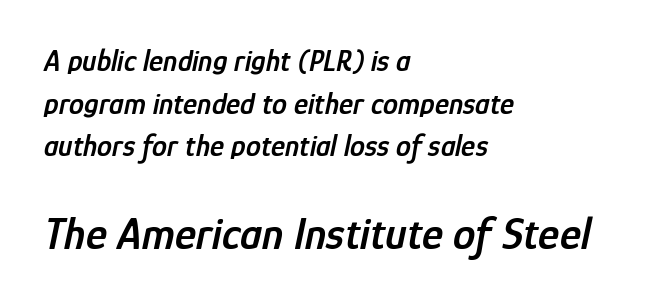
Q: Is the text bold? A: Semi-bold.
Q: Is the text italic (slanted)? A: Yes, it leans right by about 12 degrees.
Q: Is the text underlined? A: No.
Q: How is the paragraph aligned? A: Left-aligned.
Q: Is the spacing between letters normal or unusually wide? A: Normal.
Q: Is the spacing between lines tight, normal or loose? A: Normal.
Q: Which block of text is set in a larger size, the first (top) or the second (bottom)? A: The second (bottom) one.
Q: Width (condensed, normal, or wide)? A: Condensed.
Q: Stroke contrast? A: Low.
Q: x-height? A: Medium.
Q: Monospaced? A: No.
